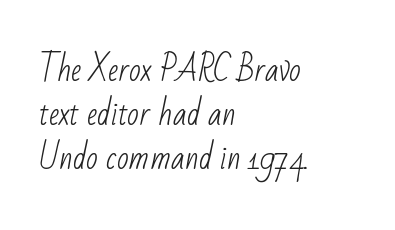
{"serif": "no", "bold": "no", "weight": "light", "width": "condensed", "stroke_contrast": "low", "x_height": "small", "monospaced": "no", "underline": "no", "align": "left", "line_spacing": "normal", "line_spacing_ratio": 1.42, "letter_spacing": "normal", "letter_spacing_em": 0.0, "glyph_px": 31}
